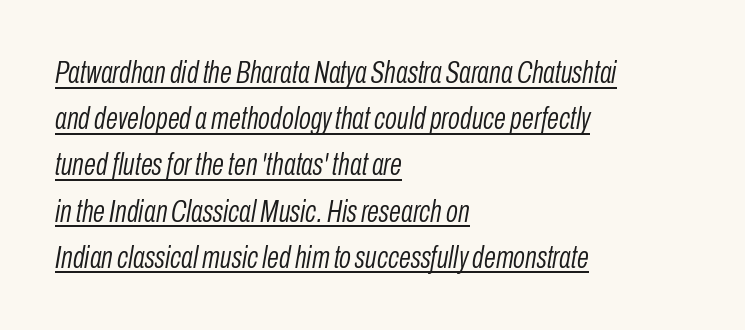
Caption: face not bold, strokes unweighted. The passage shown has conventional tracking throughout. Here the designer chose a conventional face with non-uniform glyph widths. If you measured baseline to baseline, you'd find a middling distance. Quick note: underline on.
